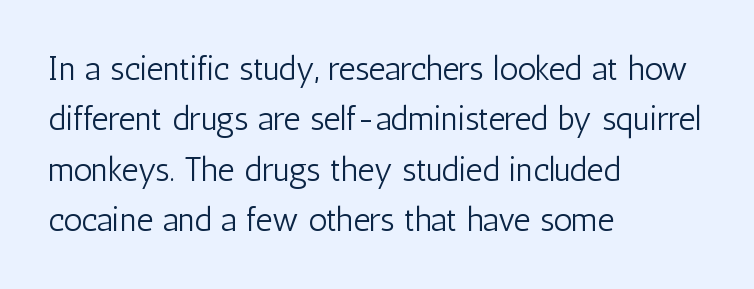
{"serif": "no", "italic": "no", "bold": "no", "weight": "light", "width": "condensed", "stroke_contrast": "low", "x_height": "medium", "monospaced": "no", "underline": "no", "align": "left", "line_spacing": "normal", "line_spacing_ratio": 1.53, "letter_spacing": "normal", "letter_spacing_em": 0.0, "glyph_px": 33}
